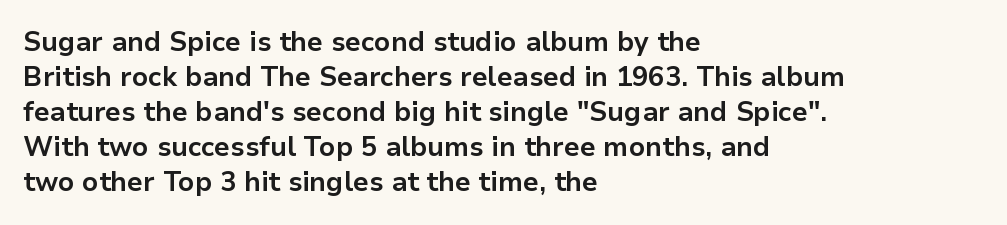
Is there much room between lines? A standard amount, neither cramped nor airy. Emphasis by weight is at full strength: bold. Each word holds together tightly as a unit, with standard inter-letter gaps. Rule under the text: the space is simply empty. Style check: upright. Does the copy run flush right? No — it runs flush left.
